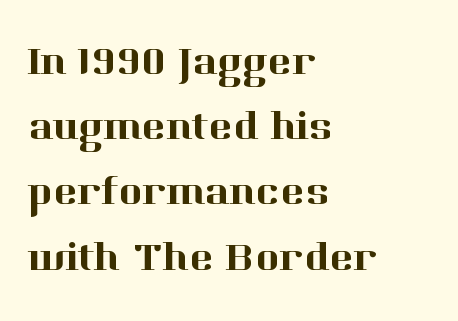
Q: Is the text italic (slanted)? A: No, it is upright.
Q: Is the typeface a serif or a sans-serif typeface? A: Serif.
Q: Is the text underlined? A: No.
Q: How is the paragraph aligned? A: Left-aligned.
Q: Is the spacing between letters normal or unusually wide? A: Normal.
Q: Is the spacing between lines tight, normal or loose? A: Normal.
Q: Width (condensed, normal, or wide)? A: Normal.
Q: Stroke contrast? A: High.
Q: x-height? A: Medium.
Q: Monospaced? A: No.
